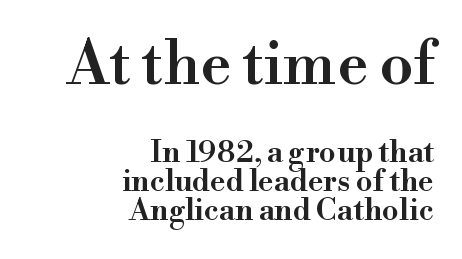
Q: Is the text bold? A: Semi-bold.
Q: Is the text italic (slanted)? A: No, it is upright.
Q: Is the typeface a serif or a sans-serif typeface? A: Serif.
Q: Is the text underlined? A: No.
Q: How is the paragraph aligned? A: Right-aligned.
Q: Is the spacing between letters normal or unusually wide? A: Normal.
Q: Is the spacing between lines tight, normal or loose? A: Tight.
Q: Which block of text is set in a larger size, the first (top) or the second (bottom)? A: The first (top) one.
Q: Width (condensed, normal, or wide)? A: Normal.
Q: Stroke contrast? A: High.
Q: x-height? A: Small.
Q: Monospaced? A: No.
